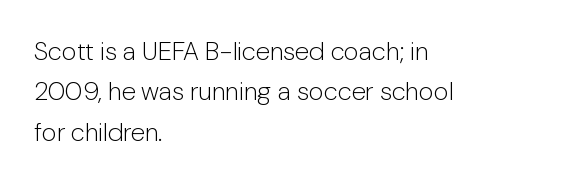
{"italic": "no", "bold": "no", "underline": "no", "align": "left", "line_spacing": "normal", "line_spacing_ratio": 1.55, "letter_spacing": "normal", "letter_spacing_em": 0.0, "glyph_px": 26}
